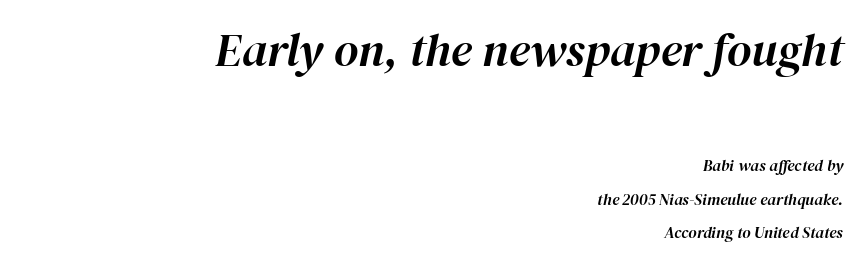
The image shows 47 px text type, italic (leaning right); set right-aligned, loose line spacing (2.11x), normal letter spacing, not underlined; the first (top) block is 2.94x larger; high stroke contrast and a medium x-height.
